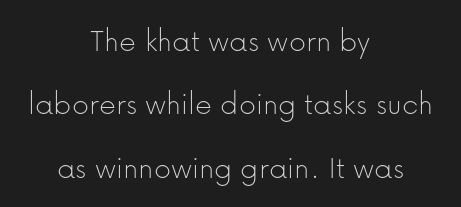
{"serif": "no", "italic": "no", "bold": "no", "weight": "thin", "width": "normal", "stroke_contrast": "low", "x_height": "medium", "monospaced": "no", "underline": "no", "align": "center", "line_spacing": "loose", "line_spacing_ratio": 1.92, "letter_spacing": "normal", "letter_spacing_em": 0.0, "glyph_px": 33}
